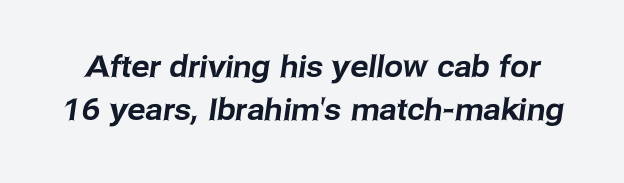
{"serif": "no", "width": "normal", "stroke_contrast": "low", "x_height": "medium", "monospaced": "no", "underline": "no", "line_spacing": "normal", "line_spacing_ratio": 1.44, "letter_spacing": "normal", "letter_spacing_em": 0.0, "glyph_px": 30}
